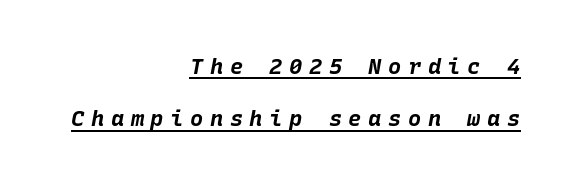
{"italic": "yes", "lean": "right", "slant_degrees": 10, "bold": "yes", "underline": "yes", "align": "right", "line_spacing": "loose", "line_spacing_ratio": 2.37, "letter_spacing": "wide", "letter_spacing_em": 0.3, "glyph_px": 22}
